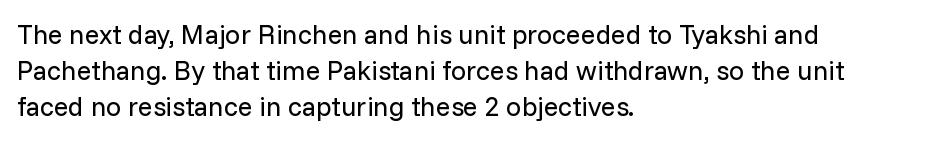
Q: Is the text bold? A: No.
Q: Is the text italic (slanted)? A: No, it is upright.
Q: Is the text underlined? A: No.
Q: How is the paragraph aligned? A: Left-aligned.
Q: Is the spacing between letters normal or unusually wide? A: Normal.
Q: Is the spacing between lines tight, normal or loose? A: Normal.
